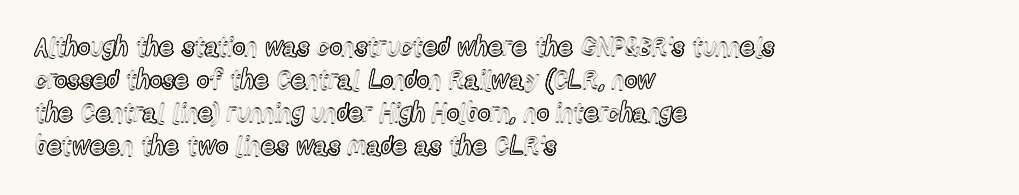
The foot of each line stays bare and open. Leading matches the norm, producing a regular column. The paragraph shown leans on its left margin. The gaps between neighbouring characters are ordinary and unremarkable.
